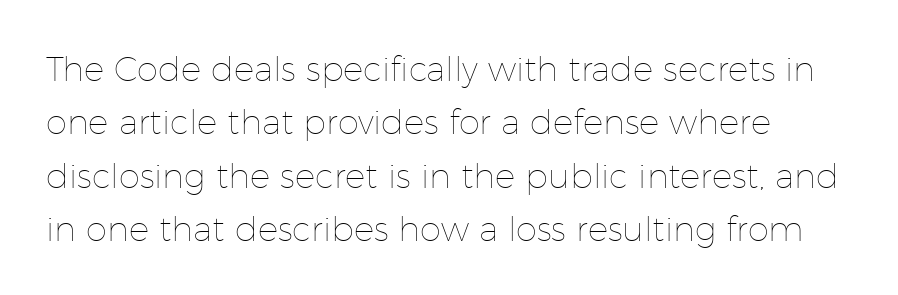
The image shows 34 px thin type, upright; set left-aligned, normal line spacing (1.57x), normal letter spacing, not underlined; low stroke contrast and a medium x-height.
